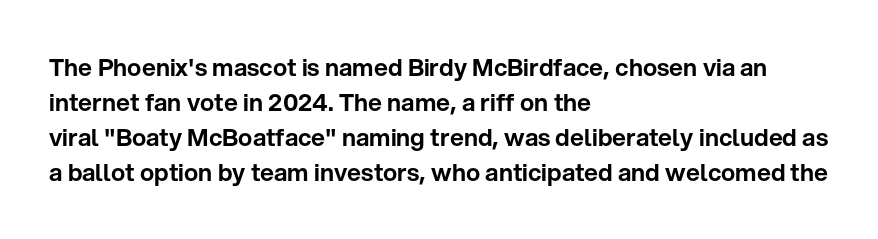
Style check: upright. The designer left line spacing at the default. Casual observation: everything's shoved over to the left. Tracking here is standard; glyphs follow each other at the usual distance. The foot of each line stays bare and open.
